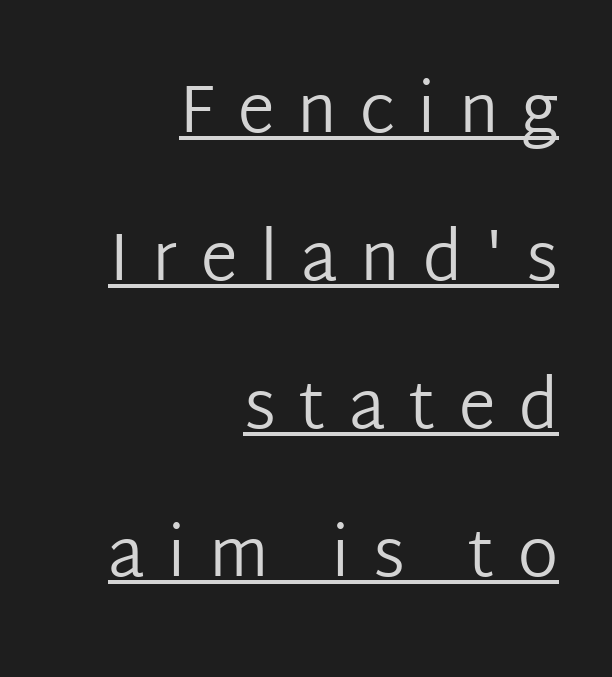
{"serif": "no", "italic": "no", "bold": "no", "weight": "regular", "width": "normal", "stroke_contrast": "low", "x_height": "medium", "monospaced": "no", "underline": "yes", "align": "right", "line_spacing": "loose", "line_spacing_ratio": 2.21, "letter_spacing": "wide", "letter_spacing_em": 0.34, "glyph_px": 67}
